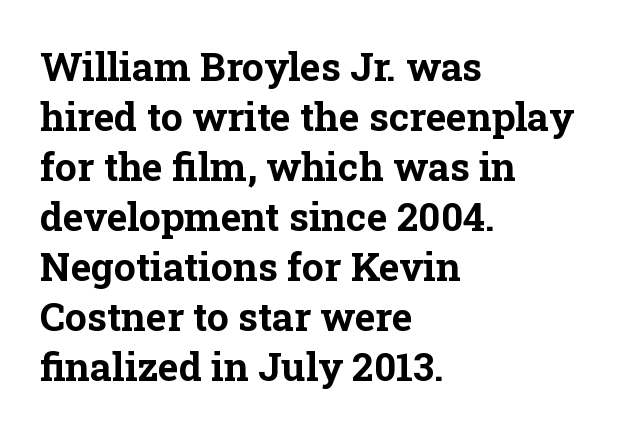
Students, observe: this is what conventionally led text looks like. The rendering uses natural spacing where letterforms have individual widths. A dark, heavy texture on the line: the type is bold. One-word summary of the alignment: left. This is roman type, the default non-slanted kind.
